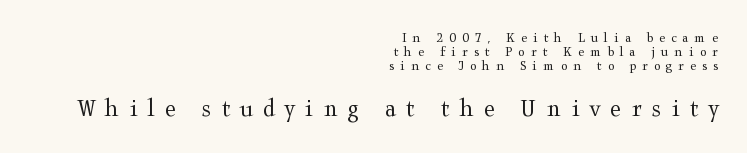
{"italic": "no", "bold": "no", "underline": "no", "align": "right", "line_spacing": "tight", "line_spacing_ratio": 0.95, "letter_spacing": "wide", "letter_spacing_em": 0.39, "larger_block": "second", "size_ratio": 1.73, "glyph_px": 26}
